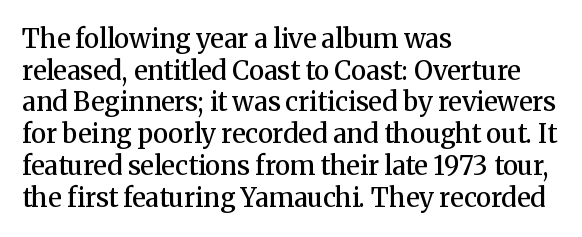
Q: Is the text bold? A: Semi-bold.
Q: Is the text italic (slanted)? A: No, it is upright.
Q: Is the text underlined? A: No.
Q: How is the paragraph aligned? A: Left-aligned.
Q: Is the spacing between letters normal or unusually wide? A: Normal.
